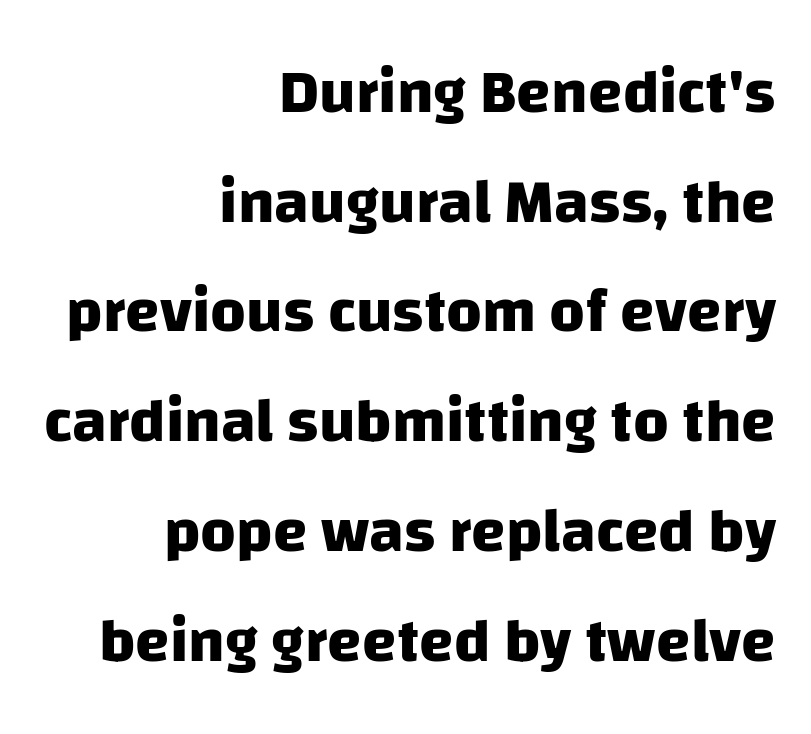
The image shows 62 px heavy sans-serif type; set right-aligned, line spacing 1.77x, normal letter spacing, not underlined; low stroke contrast and a large x-height.
